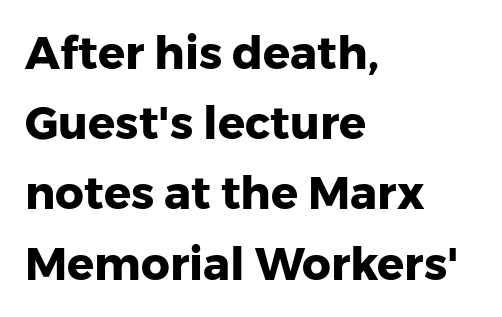
{"serif": "no", "italic": "no", "bold": "yes", "weight": "heavy", "width": "normal", "stroke_contrast": "low", "x_height": "medium", "monospaced": "no", "underline": "no", "align": "left", "line_spacing": "normal", "line_spacing_ratio": 1.56, "letter_spacing": "normal", "letter_spacing_em": 0.0, "glyph_px": 45}
